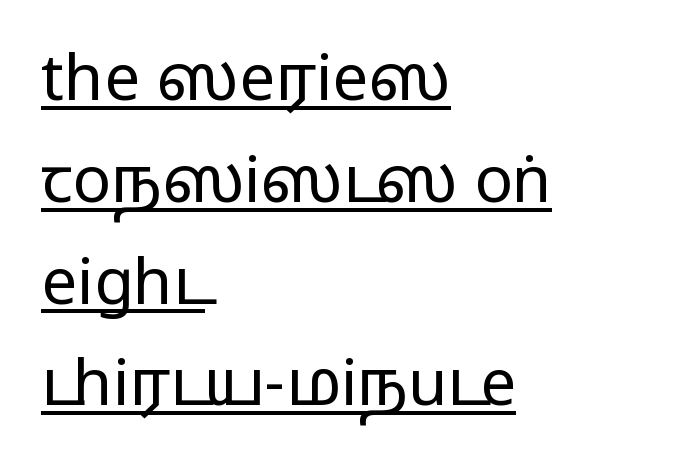
The image shows 64 px wide sans-serif type, upright; set left-aligned, normal line spacing (1.59x), normal letter spacing, underlined; medium stroke contrast.
